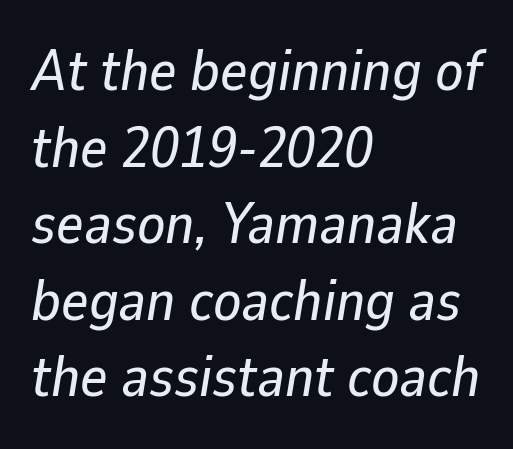
The tracking reads as untouched default to a designer's eye. The specimen reads as italic at a glance. Notice how descenders clear the ascenders below comfortably — that's standard leading. The specimen omits any rule beneath the text block's lines.
